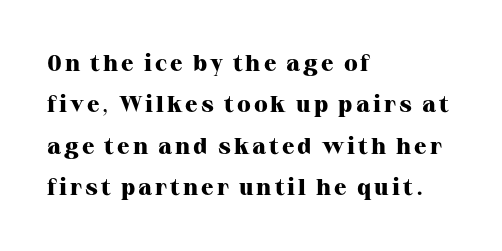
{"italic": "no", "bold": "yes", "underline": "no", "align": "left", "line_spacing_ratio": 1.8, "glyph_px": 23}
